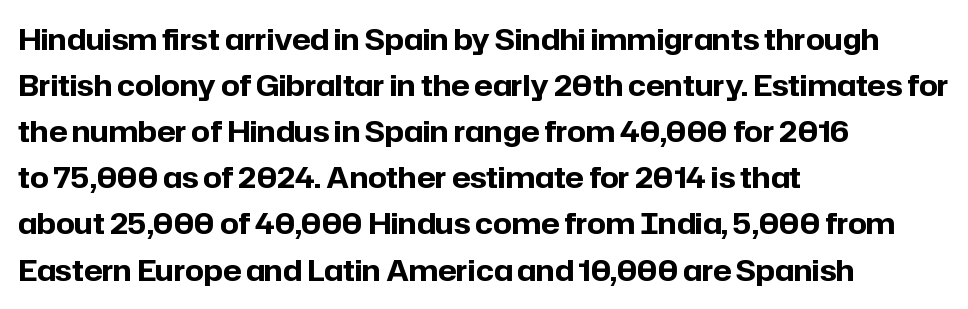
Q: Is the text bold? A: Yes.
Q: Is the text italic (slanted)? A: No, it is upright.
Q: Is the typeface a serif or a sans-serif typeface? A: Sans-serif.
Q: Is the text underlined? A: No.
Q: How is the paragraph aligned? A: Left-aligned.
Q: Is the spacing between letters normal or unusually wide? A: Normal.
Q: Is the spacing between lines tight, normal or loose? A: Normal.
Q: Width (condensed, normal, or wide)? A: Normal.
Q: Stroke contrast? A: Low.
Q: x-height? A: Medium.
Q: Monospaced? A: No.
